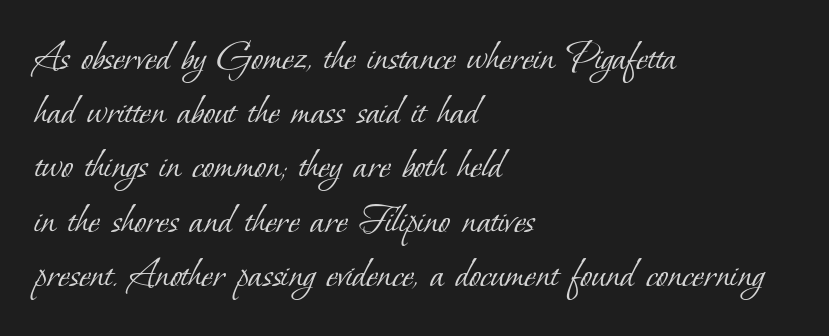
Q: Is the text bold? A: No.
Q: Is the typeface a serif or a sans-serif typeface? A: Serif.
Q: Is the text underlined? A: No.
Q: How is the paragraph aligned? A: Left-aligned.
Q: Is the spacing between letters normal or unusually wide? A: Normal.
Q: Is the spacing between lines tight, normal or loose? A: Normal.
Q: Width (condensed, normal, or wide)? A: Normal.
Q: Stroke contrast? A: Low.
Q: x-height? A: Small.
Q: Monospaced? A: No.
